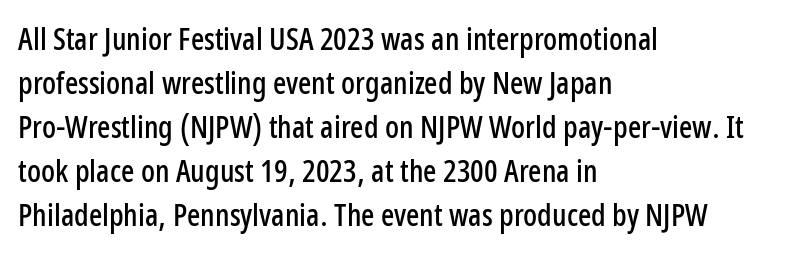
The image shows 31 px condensed sans-serif type, upright; set left-aligned, normal line spacing (1.42x), normal letter spacing, not underlined; low stroke contrast and a medium x-height.
